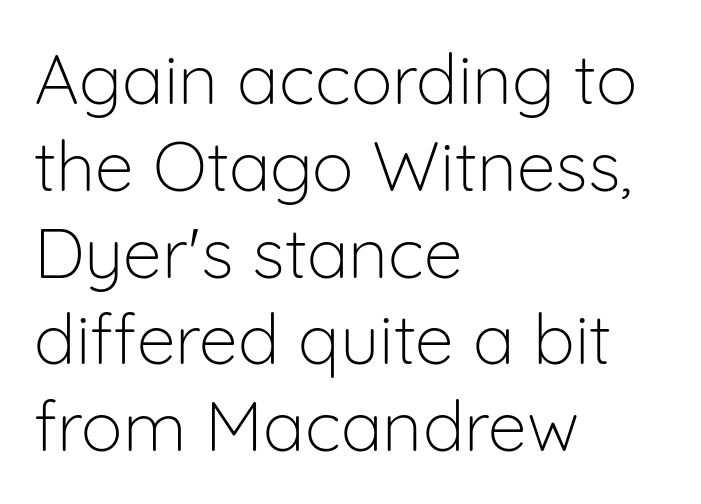
The image shows 70 px light sans-serif type, upright; set left-aligned, line spacing 1.24x, normal letter spacing, not underlined; low stroke contrast and a medium x-height.
